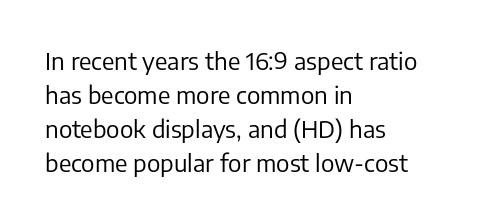
Decoration check: the copy has no underline. Teacher's note: observe the even left margin — that is flush-left alignment. Interline gaps are of average width in this sample. No chunkiness to these letters — they're not bold. These lines were composed using upright roman letters.
